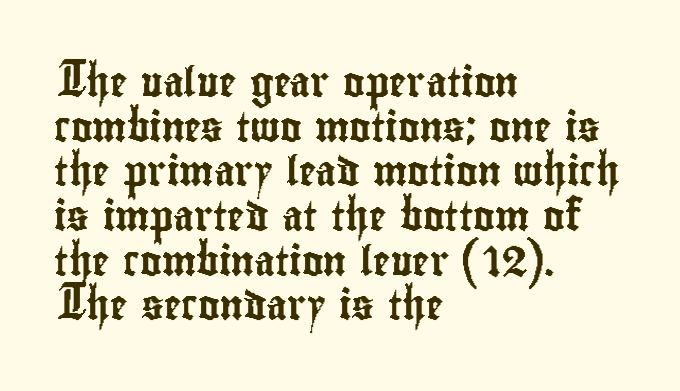
{"serif": "no", "italic": "no", "width": "condensed", "stroke_contrast": "low", "x_height": "small", "monospaced": "no", "underline": "no", "align": "left", "line_spacing": "normal", "line_spacing_ratio": 1.54, "letter_spacing": "normal", "letter_spacing_em": 0.0, "glyph_px": 29}
